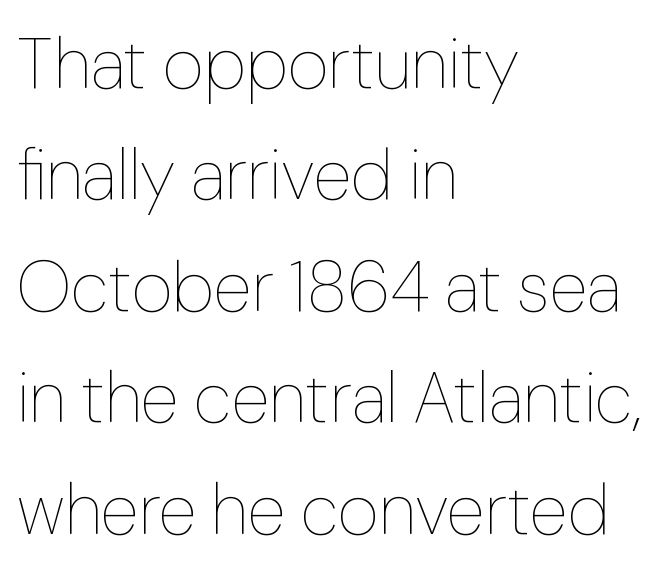
Glyph-to-glyph distance matches everyday printed text. These lines were composed using upright roman letters. Normally led — the rows are evenly, conventionally spaced. This rendering uses left alignment, leaving the right contour irregular. The foot of each line stays bare and open. Counters stay open thanks to moderate or lighter strokes.
